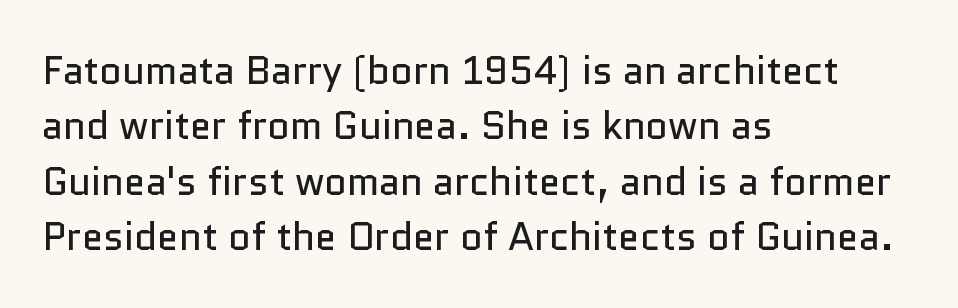
Whoever set this chose a conventional vertical rhythm. Note the varied advance widths — an 'i' is clearly narrower than an 'm'. Does the lettering tilt? It doesn't — this is upright. The face looks like a standard text weight, possibly lighter. The space beneath each line is pristine and unruled. The text was rendered using a sans face with plain stroke endings.
